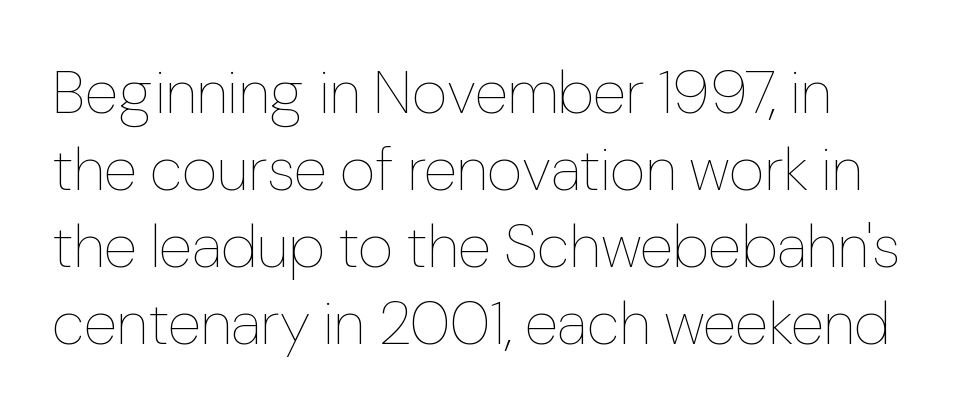
Proportional: the letters do not fall into vertical columns. Does extra space separate the letters? No, they use regular spacing. Does the copy run flush right? No — it runs flush left. In terms of leading, this rendering sits right in the middle.
